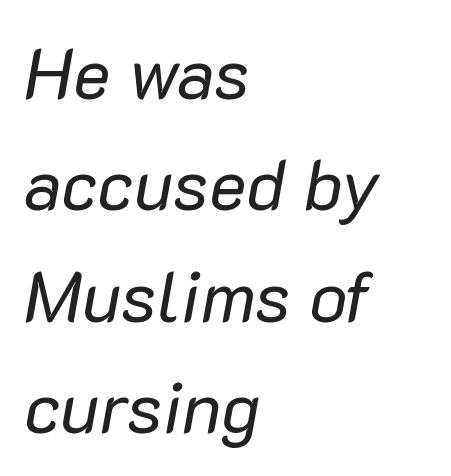
Q: Is the text bold? A: No.
Q: Is the text italic (slanted)? A: Yes, it leans right by about 10 degrees.
Q: Is the text underlined? A: No.
Q: How is the paragraph aligned? A: Left-aligned.
Q: Is the spacing between letters normal or unusually wide? A: Normal.
Q: Is the spacing between lines tight, normal or loose? A: Normal.
Q: Width (condensed, normal, or wide)? A: Normal.
Q: Stroke contrast? A: Low.
Q: x-height? A: Medium.
Q: Monospaced? A: No.
